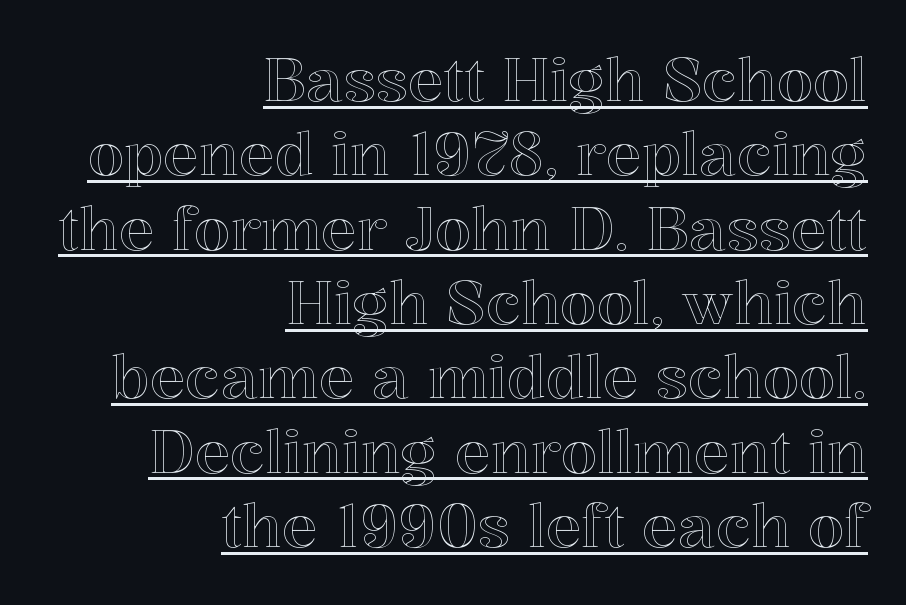
Q: Is the text italic (slanted)? A: No, it is upright.
Q: Is the text underlined? A: Yes.
Q: How is the paragraph aligned? A: Right-aligned.
Q: Is the spacing between letters normal or unusually wide? A: Normal.
Q: Is the spacing between lines tight, normal or loose? A: Normal.
Q: Width (condensed, normal, or wide)? A: Normal.
Q: x-height? A: Medium.
Q: Monospaced? A: No.
